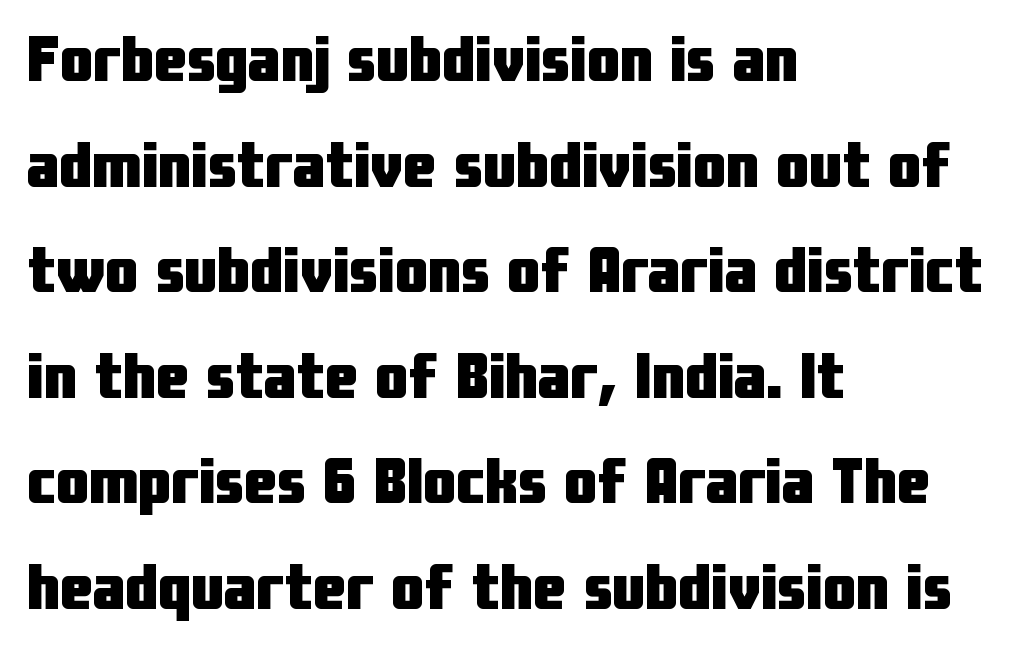
Q: Is the text bold? A: Yes.
Q: Is the text italic (slanted)? A: No, it is upright.
Q: Is the typeface a serif or a sans-serif typeface? A: Sans-serif.
Q: Is the text underlined? A: No.
Q: How is the paragraph aligned? A: Left-aligned.
Q: Is the spacing between letters normal or unusually wide? A: Normal.
Q: Is the spacing between lines tight, normal or loose? A: Normal.
Q: Width (condensed, normal, or wide)? A: Condensed.
Q: Stroke contrast? A: Low.
Q: x-height? A: Medium.
Q: Monospaced? A: No.
